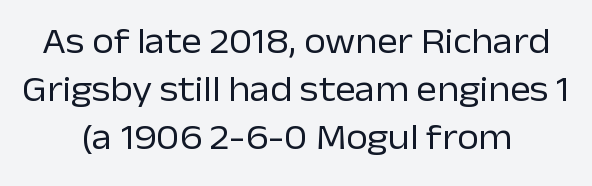
{"serif": "no", "italic": "no", "bold": "no", "weight": "regular", "width": "normal", "stroke_contrast": "low", "x_height": "medium", "monospaced": "no", "underline": "no", "align": "center", "line_spacing": "normal", "line_spacing_ratio": 1.37, "letter_spacing": "normal", "letter_spacing_em": 0.0, "glyph_px": 35}
